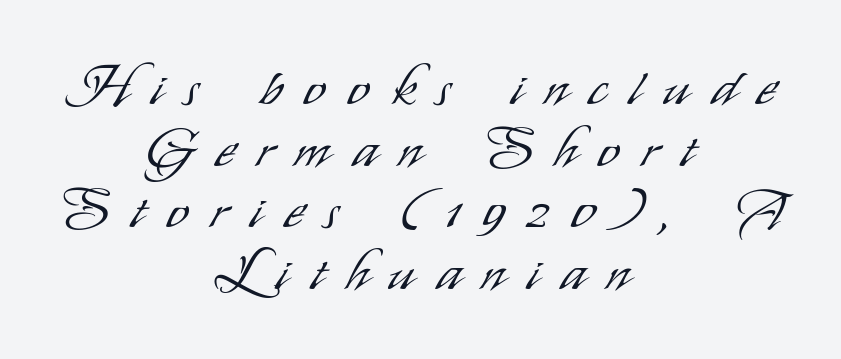
Q: Is the text bold? A: No.
Q: Is the text italic (slanted)? A: Yes.
Q: Is the typeface a serif or a sans-serif typeface? A: Sans-serif.
Q: Is the text underlined? A: No.
Q: How is the paragraph aligned? A: Centered.
Q: Is the spacing between letters normal or unusually wide? A: Unusually wide.
Q: Is the spacing between lines tight, normal or loose? A: Tight.
Q: Width (condensed, normal, or wide)? A: Condensed.
Q: Stroke contrast? A: Low.
Q: x-height? A: Small.
Q: Monospaced? A: No.
